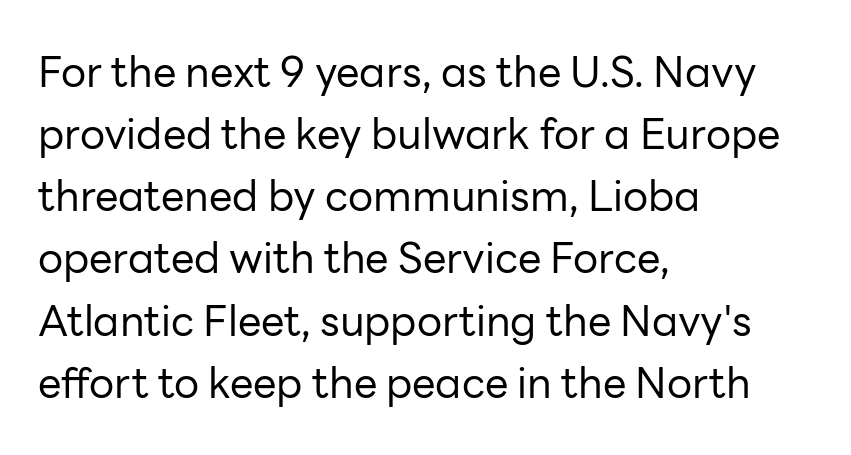
The image shows 42 px regular-weight sans-serif type, upright; set left-aligned, normal line spacing (1.48x), normal letter spacing, not underlined; low stroke contrast and a medium x-height.
